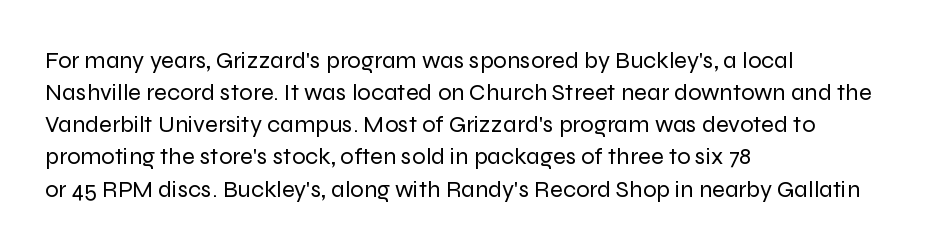
Q: Is the text bold? A: No.
Q: Is the text italic (slanted)? A: No, it is upright.
Q: Is the text underlined? A: No.
Q: How is the paragraph aligned? A: Left-aligned.
Q: Is the spacing between letters normal or unusually wide? A: Normal.
Q: Is the spacing between lines tight, normal or loose? A: Normal.
